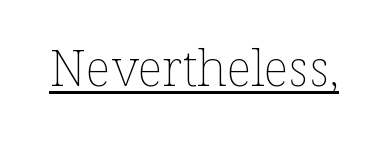
Glyph-to-glyph distance matches everyday printed text. A typesetter would call this proportional, since set widths differ per character. Underlining? Definitely there. Tall strokes in this sample are plumb rather than angled. On a weight scale, this lands at 450 or below.
